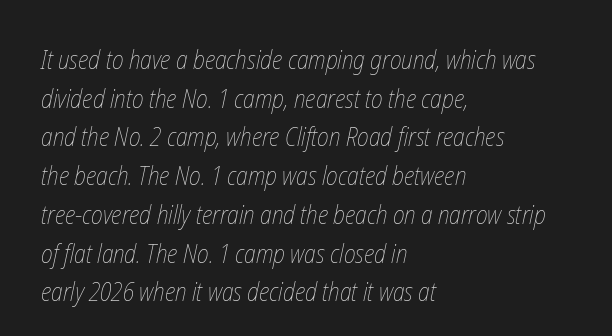
The passage shown stacks its lines at a standard gap. Underline: absent. The typesetter chose a ragged-right arrangement here. Weight class: somewhere from thin through regular.
